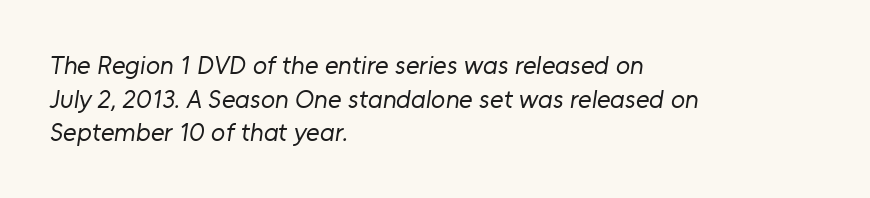
Q: Is the text bold? A: No.
Q: Is the text underlined? A: No.
Q: How is the paragraph aligned? A: Left-aligned.
Q: Is the spacing between letters normal or unusually wide? A: Normal.
Q: Is the spacing between lines tight, normal or loose? A: Normal.
